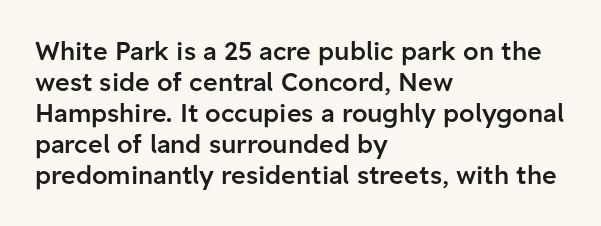
A classic flush-left, rag-right setting is used for this passage. The face used here is rendered with its standard letterfit. Decoration check: the copy has no underline. Caption: semibold face, moderately heavy strokes. Quick note: not italic, upright.
